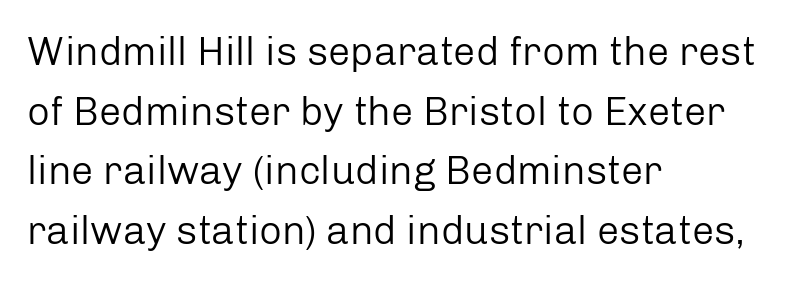
{"serif": "no", "italic": "no", "bold": "no", "weight": "regular", "width": "normal", "stroke_contrast": "low", "x_height": "medium", "monospaced": "no", "underline": "no", "align": "left", "line_spacing": "normal", "line_spacing_ratio": 1.49, "letter_spacing": "normal", "letter_spacing_em": 0.0, "glyph_px": 40}
